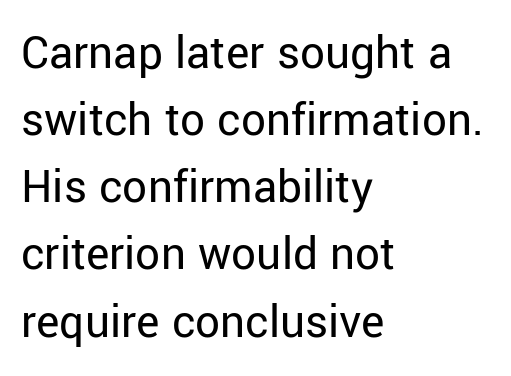
{"serif": "no", "italic": "no", "bold": "no", "weight": "regular", "width": "normal", "stroke_contrast": "low", "x_height": "medium", "monospaced": "no", "underline": "no", "align": "left", "line_spacing": "normal", "line_spacing_ratio": 1.37, "letter_spacing": "normal", "letter_spacing_em": 0.0, "glyph_px": 49}
